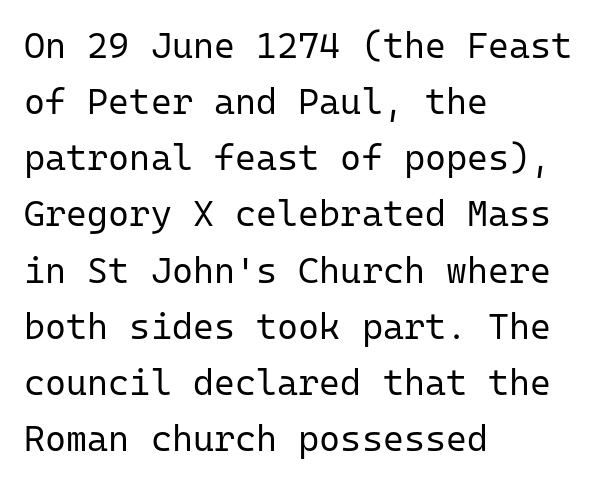
The image shows 36 px regular-weight sans-serif type, upright, monospaced; set left-aligned, normal line spacing (1.56x), normal letter spacing, not underlined; low stroke contrast and a medium x-height.
